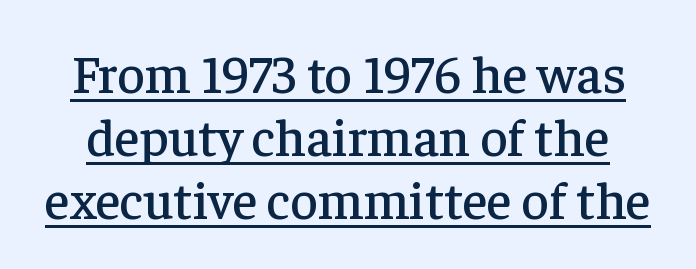
The image shows 53 px serif type, upright; set line spacing 1.19x, normal letter spacing, underlined; low stroke contrast and a medium x-height.
